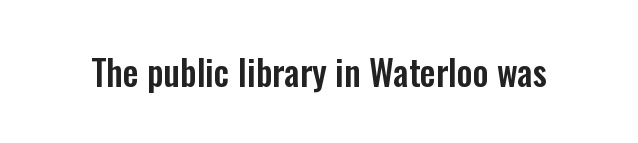
{"serif": "no", "italic": "no", "width": "condensed", "stroke_contrast": "low", "x_height": "medium", "monospaced": "no", "underline": "no", "letter_spacing": "normal", "letter_spacing_em": 0.0, "glyph_px": 35}
